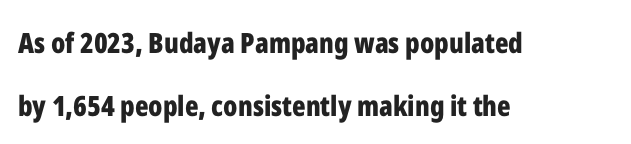
The image shows 28 px bold, condensed sans-serif type, upright; set left-aligned, loose line spacing (2.25x), normal letter spacing, not underlined; low stroke contrast and a medium x-height.
